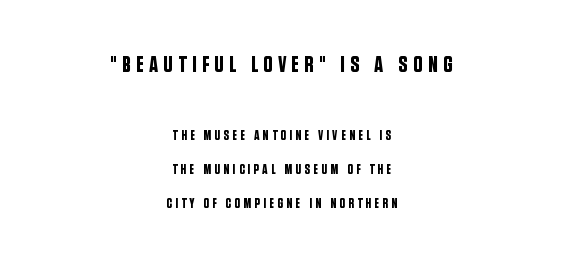
Q: Is the text italic (slanted)? A: No, it is upright.
Q: Is the text underlined? A: No.
Q: How is the paragraph aligned? A: Centered.
Q: Is the spacing between letters normal or unusually wide? A: Unusually wide.
Q: Is the spacing between lines tight, normal or loose? A: Loose.
Q: Which block of text is set in a larger size, the first (top) or the second (bottom)? A: The first (top) one.
